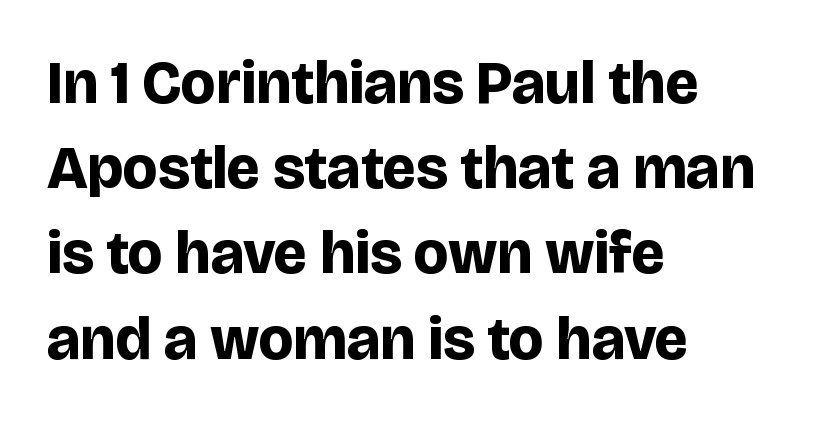
Grotesque or geometric, the face here clearly has no serifs. Short note: letters normally spaced. Strong, thick strokes mark this as bold type. The lines sit at an ordinary, default distance from one another. Each letter keeps its own natural width here, so spacing adapts to shape. The typesetter chose a ragged-right arrangement here.
